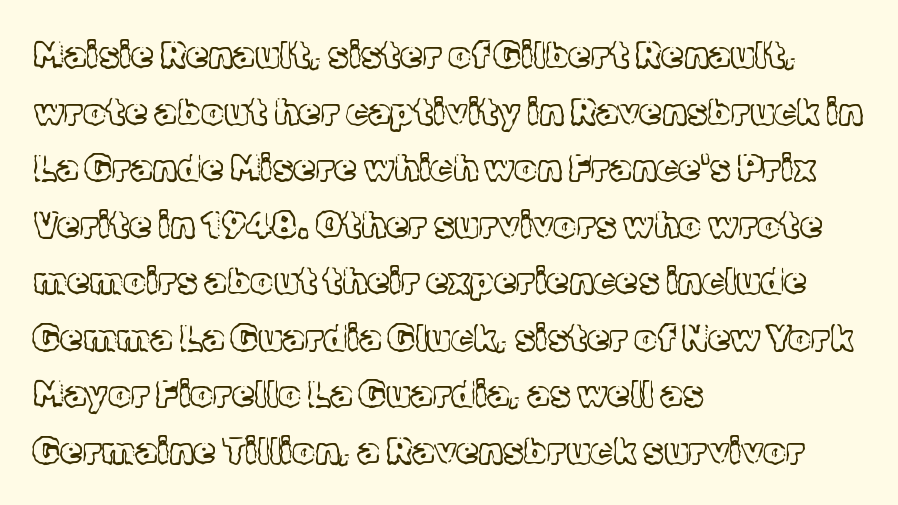
Q: Is the text bold? A: No.
Q: Is the text italic (slanted)? A: No, it is upright.
Q: Is the typeface a serif or a sans-serif typeface? A: Serif.
Q: Is the text underlined? A: No.
Q: How is the paragraph aligned? A: Left-aligned.
Q: Is the spacing between letters normal or unusually wide? A: Normal.
Q: Is the spacing between lines tight, normal or loose? A: Normal.
Q: Width (condensed, normal, or wide)? A: Normal.
Q: x-height? A: Medium.
Q: Monospaced? A: No.
